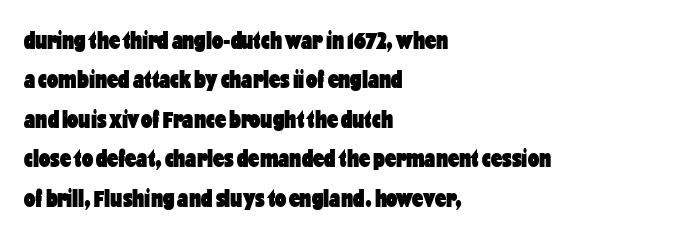
Q: Is the text bold? A: Yes.
Q: Is the text italic (slanted)? A: No, it is upright.
Q: Is the text underlined? A: No.
Q: How is the paragraph aligned? A: Left-aligned.
Q: Is the spacing between letters normal or unusually wide? A: Normal.
Q: Is the spacing between lines tight, normal or loose? A: Normal.
